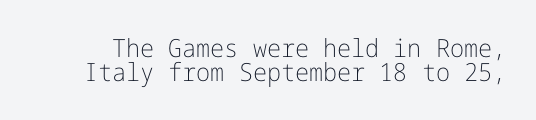
Q: Is the text bold? A: No.
Q: Is the text italic (slanted)? A: No, it is upright.
Q: Is the text underlined? A: No.
Q: Is the spacing between letters normal or unusually wide? A: Normal.
Q: Is the spacing between lines tight, normal or loose? A: Tight.
